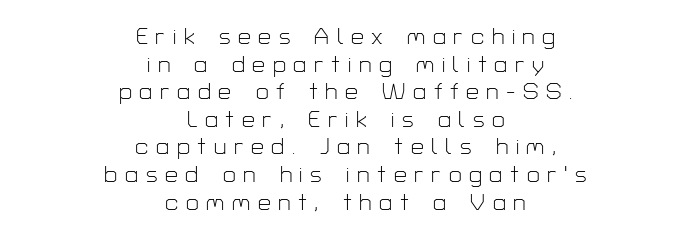
A typesetter would call this heavily tracked-out type. On a weight scale, this lands at 450 or below. Where is the straight margin? There isn't one; the lines are centered. Notice how the stems are strictly vertical — no italics here. Beneath every word, the page is bare.
